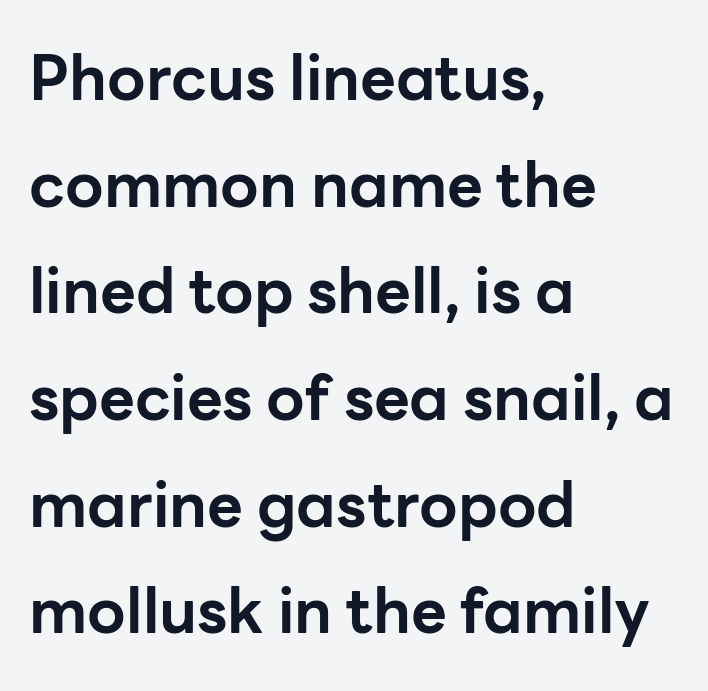
{"serif": "no", "italic": "no", "bold": "yes", "weight": "bold", "width": "normal", "stroke_contrast": "low", "x_height": "medium", "monospaced": "no", "underline": "no", "align": "left", "line_spacing_ratio": 1.72, "letter_spacing": "normal", "letter_spacing_em": 0.0, "glyph_px": 62}
